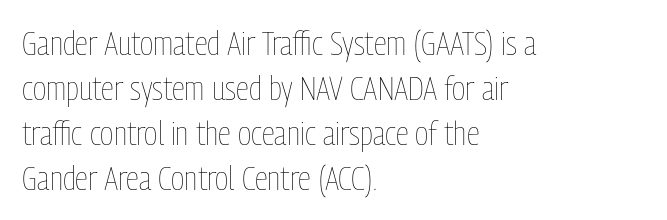
{"italic": "no", "bold": "no", "weight": "thin", "width": "condensed", "stroke_contrast": "low", "x_height": "medium", "monospaced": "no", "underline": "no", "align": "left", "line_spacing": "normal", "line_spacing_ratio": 1.32, "letter_spacing": "normal", "letter_spacing_em": 0.0, "glyph_px": 34}
